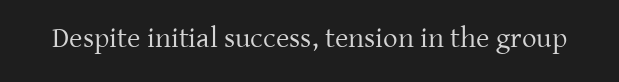
The image shows 29 px regular-weight serif type, upright; set normal letter spacing, not underlined; low stroke contrast and a medium x-height.
